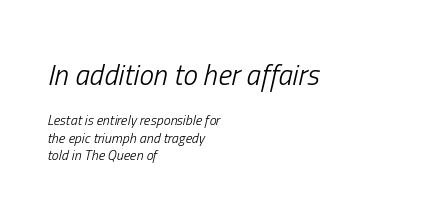
The image shows 29 px light, condensed type, italic (leaning right); set left-aligned, normal line spacing (1.25x), normal letter spacing, not underlined; the first (top) block is 2.07x larger; low stroke contrast and a medium x-height.
